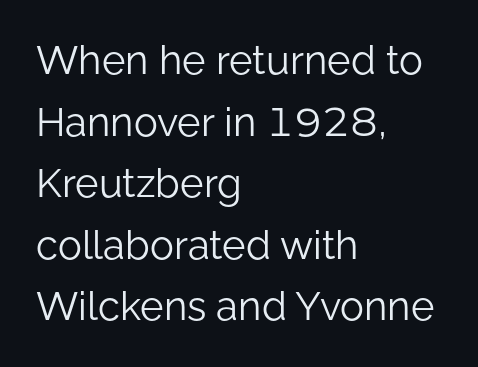
The image shows 40 px light sans-serif type, upright; set left-aligned, normal line spacing (1.54x), normal letter spacing, not underlined; low stroke contrast and a medium x-height.
